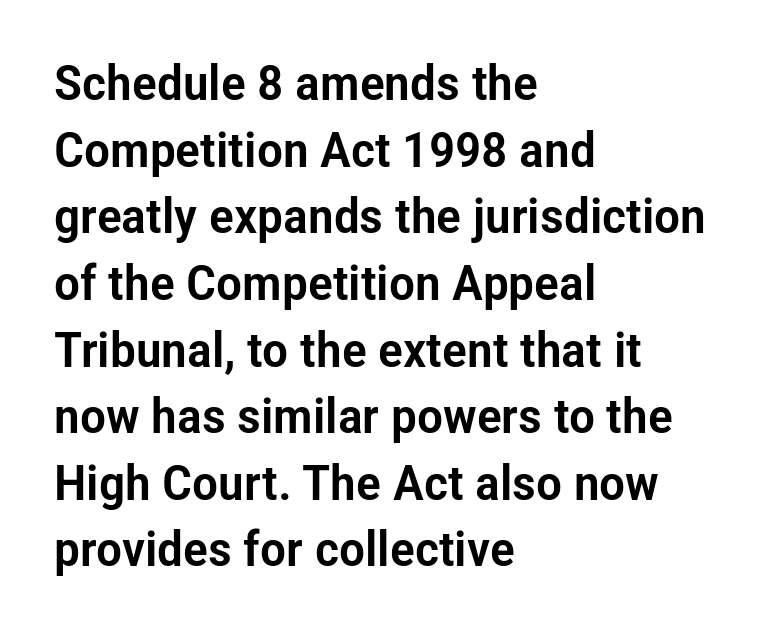
The image shows 49 px condensed sans-serif type, upright; set left-aligned, normal line spacing (1.36x), normal letter spacing, not underlined; low stroke contrast and a medium x-height.
